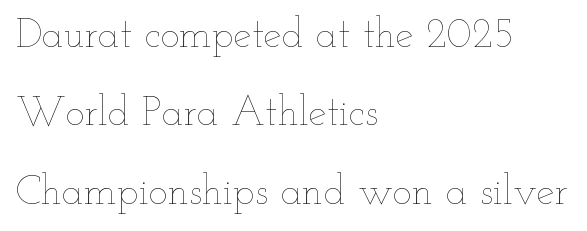
The image shows 41 px thin, wide type, upright; set left-aligned, loose line spacing (1.91x), normal letter spacing, not underlined; low stroke contrast and a small x-height.
